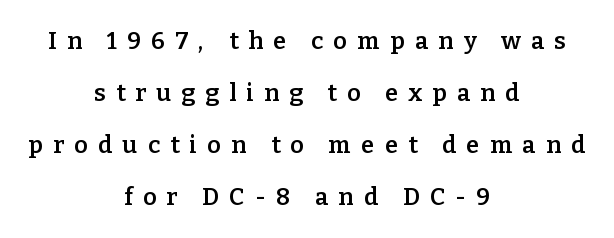
Q: Is the text bold? A: Semi-bold.
Q: Is the text italic (slanted)? A: No, it is upright.
Q: Is the text underlined? A: No.
Q: How is the paragraph aligned? A: Centered.
Q: Is the spacing between letters normal or unusually wide? A: Unusually wide.
Q: Is the spacing between lines tight, normal or loose? A: Loose.
